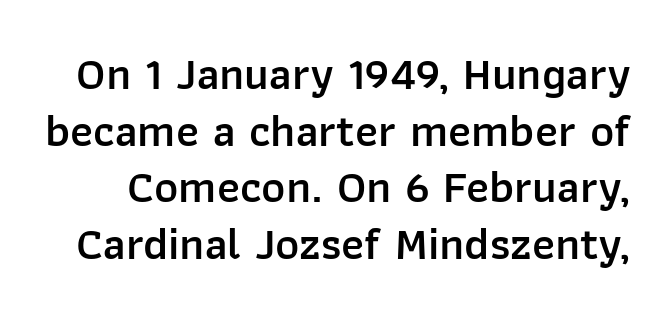
Q: Is the text bold? A: Semi-bold.
Q: Is the text italic (slanted)? A: No, it is upright.
Q: Is the typeface a serif or a sans-serif typeface? A: Sans-serif.
Q: Is the text underlined? A: No.
Q: Is the spacing between letters normal or unusually wide? A: Normal.
Q: Width (condensed, normal, or wide)? A: Normal.
Q: Stroke contrast? A: Low.
Q: x-height? A: Medium.
Q: Monospaced? A: No.
